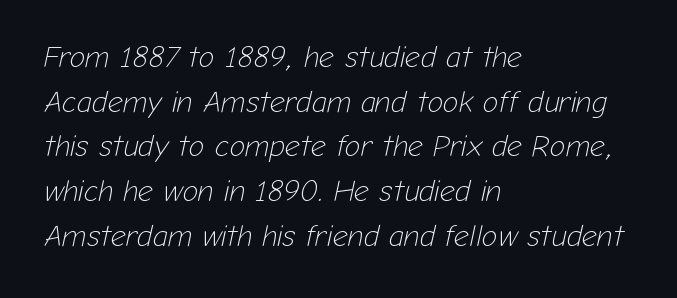
The image shows 30 px light type, italic (leaning right); set left-aligned, normal line spacing (1.49x), normal letter spacing, not underlined; low stroke contrast and a medium x-height.
